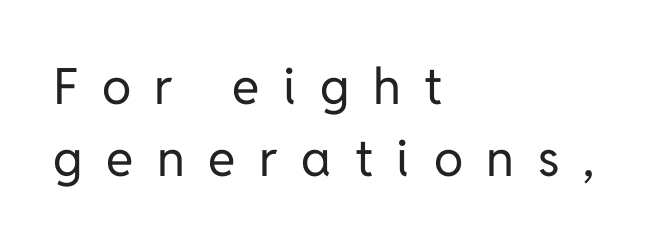
The image shows 50 px regular-weight sans-serif type, upright; set left-aligned, normal line spacing (1.44x), unusually wide letter spacing (+0.47 em), not underlined; low stroke contrast and a medium x-height.
